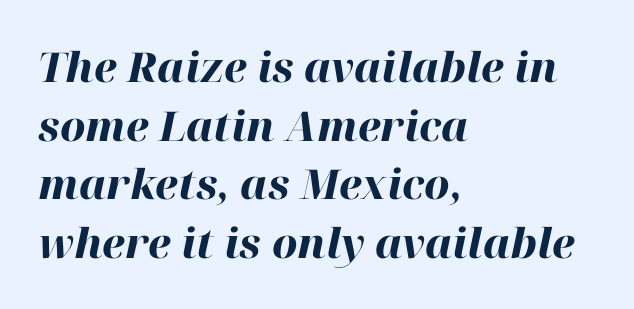
The image shows 41 px heavy type, italic (leaning right); set left-aligned, normal line spacing (1.43x), normal letter spacing, not underlined; high stroke contrast and a medium x-height.
